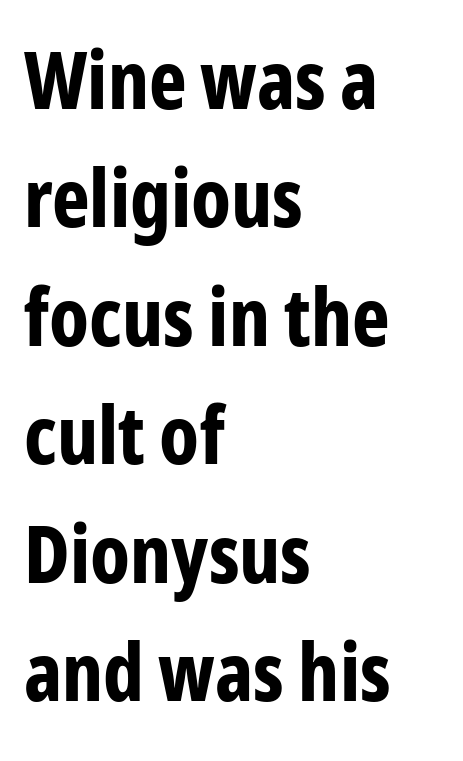
The image shows 80 px bold, condensed sans-serif type, upright; set left-aligned, normal line spacing (1.48x), normal letter spacing, not underlined; low stroke contrast and a medium x-height.
